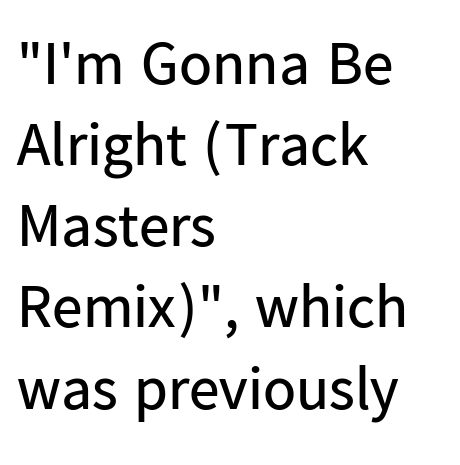
The image shows 61 px regular-weight sans-serif type, upright; set left-aligned, normal line spacing (1.33x), normal letter spacing, not underlined; low stroke contrast and a medium x-height.
